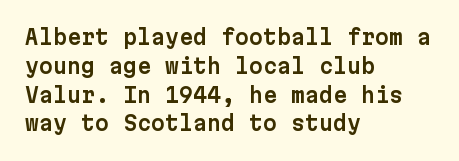
The image shows 20 px text type, upright; set left-aligned, normal line spacing (1.44x), normal letter spacing, not underlined.
